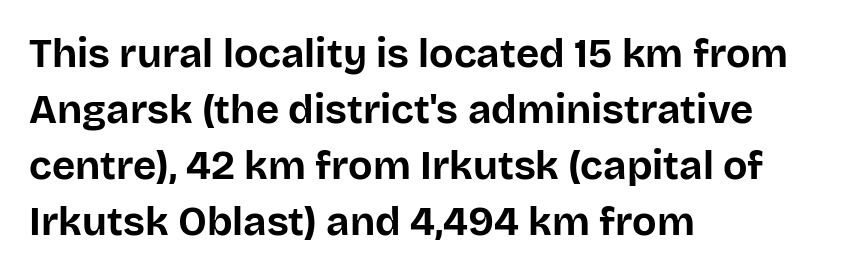
The image shows 40 px bold sans-serif type, upright; set left-aligned, normal line spacing (1.4x), normal letter spacing, not underlined; low stroke contrast and a large x-height.
